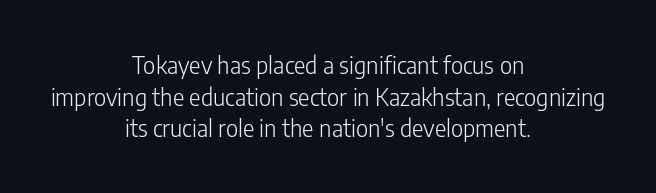
The image shows 24 px text type, upright; set centered, normal line spacing (1.32x), normal letter spacing, not underlined.
